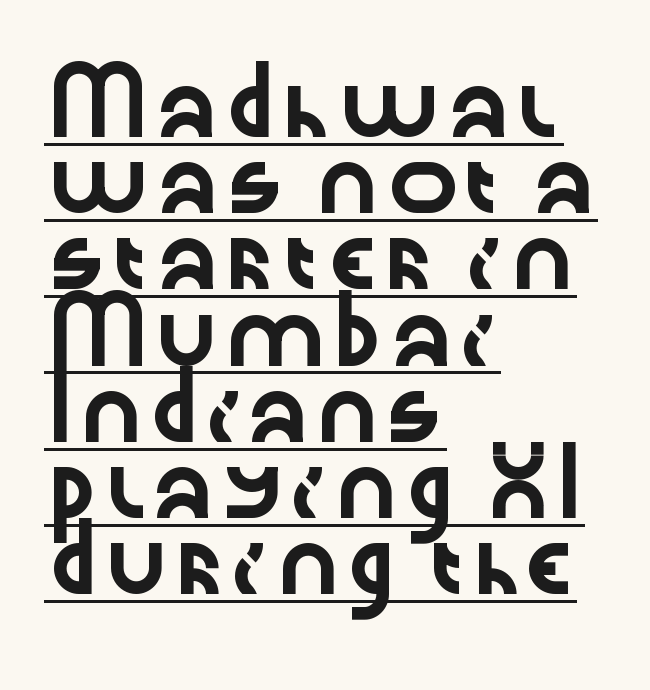
{"serif": "no", "italic": "no", "width": "wide", "stroke_contrast": "low", "x_height": "medium", "monospaced": "no", "underline": "yes", "align": "left", "line_spacing": "normal", "line_spacing_ratio": 1.27, "letter_spacing": "normal", "letter_spacing_em": 0.0, "glyph_px": 60}
